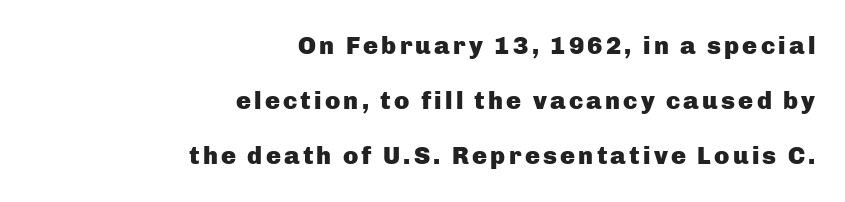
The image shows 25 px bold type, upright; set right-aligned, loose line spacing (2.21x), not underlined.
